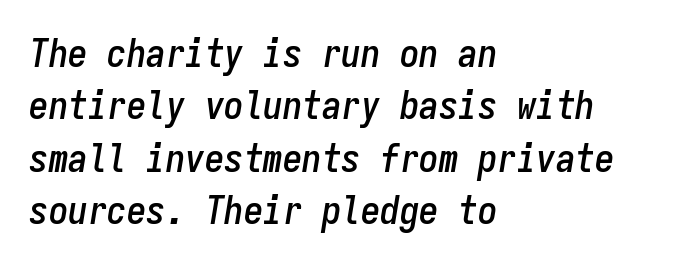
Think of a typewriter: that constant character pitch is what you see here. The passage shown is not underscored anywhere. This rendering leaves character spacing at its baseline value. All the whitespace from short lines collects on the right. If you drew a line through each stem, it would be angled.
